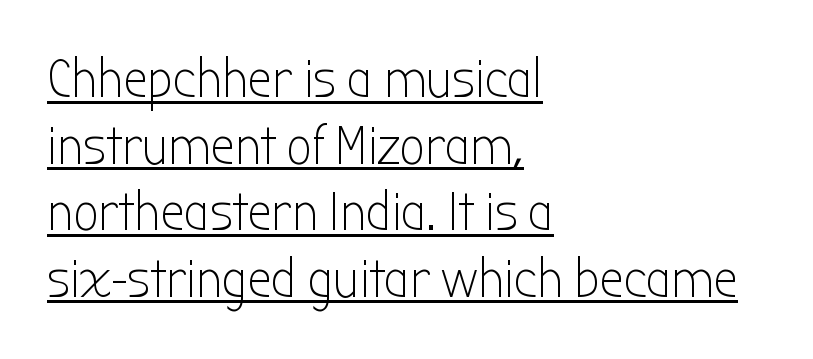
{"serif": "no", "italic": "no", "bold": "no", "weight": "light", "width": "condensed", "stroke_contrast": "low", "x_height": "medium", "monospaced": "no", "underline": "yes", "align": "left", "line_spacing_ratio": 1.21, "letter_spacing": "normal", "letter_spacing_em": 0.0, "glyph_px": 55}
